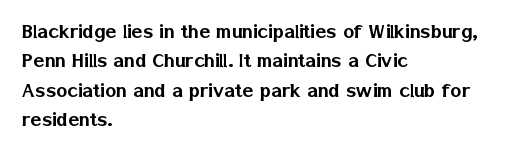
The image shows 23 px text type, upright; set left-aligned, normal line spacing (1.28x), normal letter spacing, not underlined.
